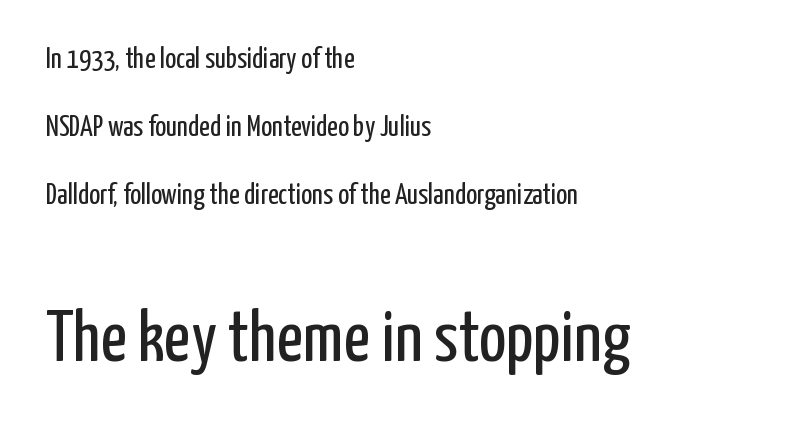
The image shows 72 px regular-weight, condensed sans-serif type, upright; set left-aligned, loose line spacing (2.35x), normal letter spacing, not underlined; the second (bottom) block is 2.48x larger; low stroke contrast and a medium x-height.
